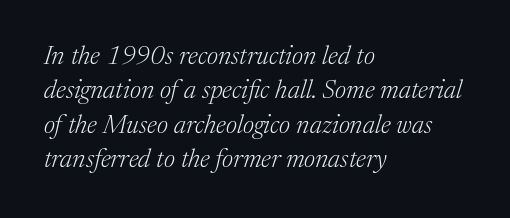
{"italic": "yes", "lean": "right", "slant_degrees": 17, "bold": "no", "underline": "no", "align": "left", "line_spacing": "normal", "line_spacing_ratio": 1.32, "letter_spacing": "normal", "letter_spacing_em": 0.0, "glyph_px": 26}
